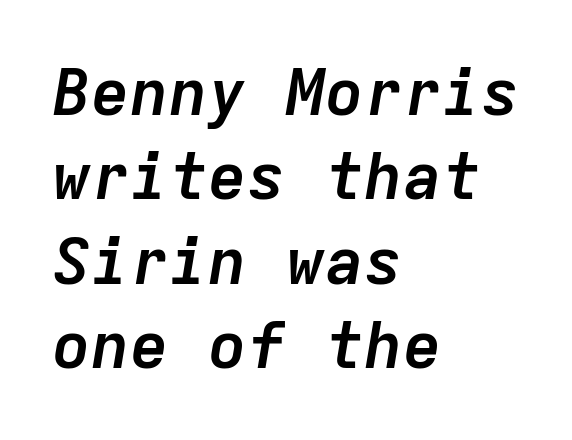
Monospaced: the letters line up in strict vertical columns. Plain, unruled lines of type. Baseline-to-baseline distance is the conventional proportion of letter height. As a designer I'd log this as weight 700, bold. It's the slanting kind of type. Each line starts at the same left margin while the right side varies.
